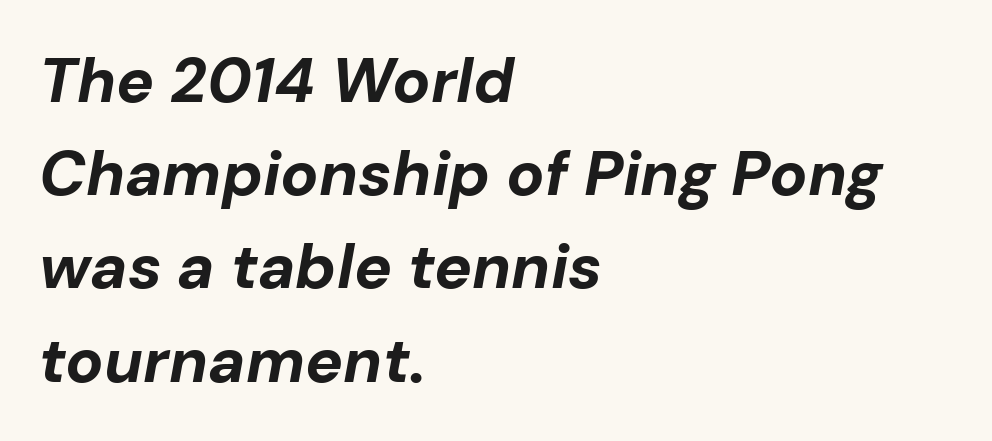
The image shows 63 px bold type, italic (leaning right); set left-aligned, normal line spacing (1.48x), normal letter spacing, not underlined; low stroke contrast and a medium x-height.
